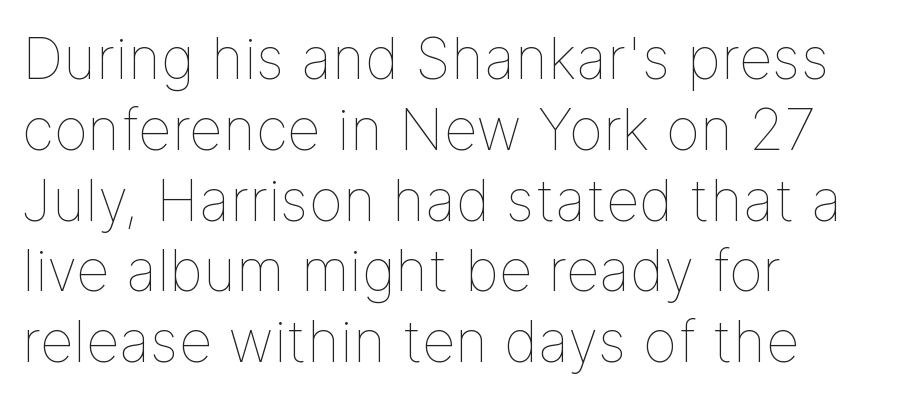
The image shows 58 px thin type, upright; set left-aligned, line spacing 1.22x, normal letter spacing, not underlined; low stroke contrast and a medium x-height.
